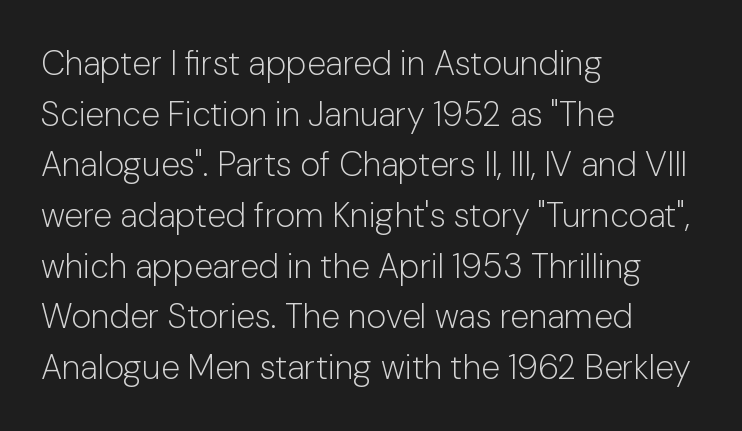
The image shows 34 px light sans-serif type, upright; set left-aligned, normal line spacing (1.49x), normal letter spacing, not underlined; low stroke contrast and a medium x-height.
